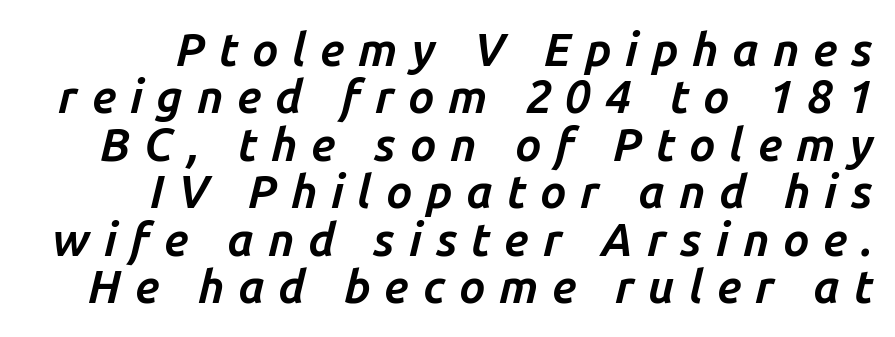
The image shows 46 px bold type, italic (leaning right); set right-aligned, tight line spacing (1.03x), unusually wide letter spacing (+0.3 em), not underlined; low stroke contrast and a medium x-height.
